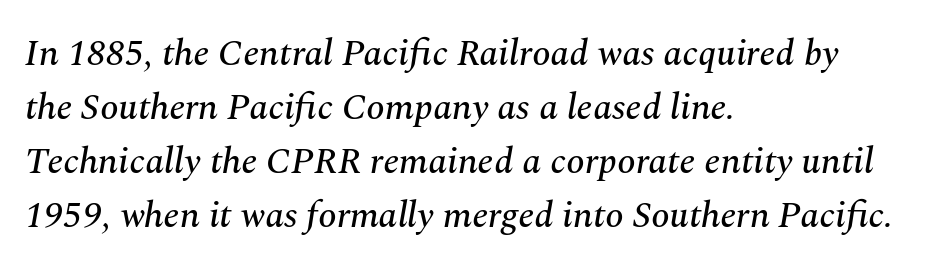
Would a proofreader flag this as italicized? Yes. Look at the bottom of the vertical strokes: they flare into serifs here. Reading down the block, your eye returns to a fixed left position each line. Here the designer chose a conventional face with non-uniform glyph widths. Notice how descenders clear the ascenders below comfortably — that's standard leading.
